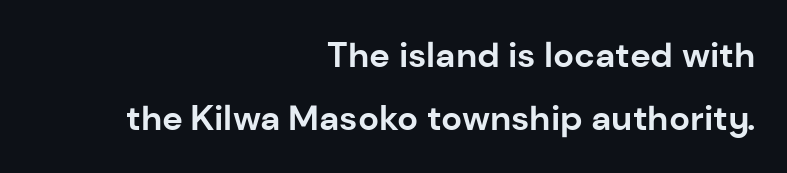
The image shows 35 px bold sans-serif type, upright; set right-aligned, line spacing 1.79x, normal letter spacing, not underlined; low stroke contrast and a medium x-height.
